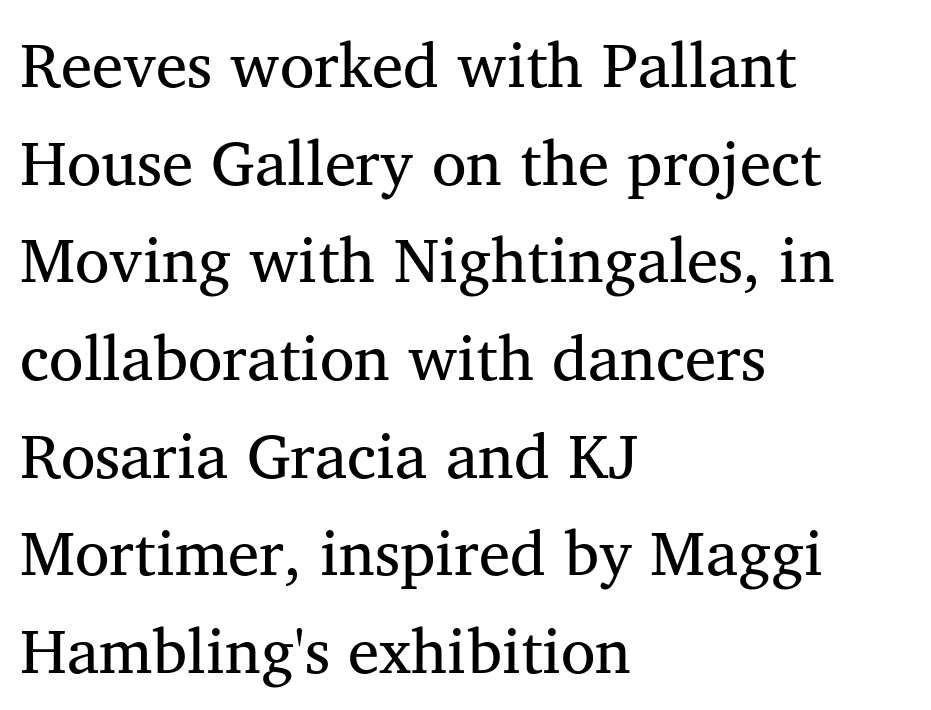
The image shows 63 px regular-weight serif type, upright; set left-aligned, normal line spacing (1.55x), normal letter spacing, not underlined; medium stroke contrast and a medium x-height.
